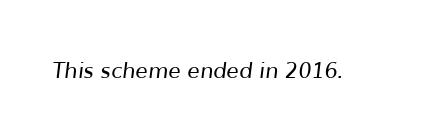
The image shows 22 px text type; set normal letter spacing, not underlined.
